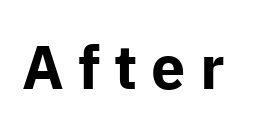
Q: Is the text bold? A: Yes.
Q: Is the text italic (slanted)? A: No, it is upright.
Q: Is the typeface a serif or a sans-serif typeface? A: Sans-serif.
Q: Is the text underlined? A: No.
Q: Is the spacing between letters normal or unusually wide? A: Unusually wide.
Q: Width (condensed, normal, or wide)? A: Normal.
Q: Stroke contrast? A: Low.
Q: x-height? A: Medium.
Q: Monospaced? A: No.
